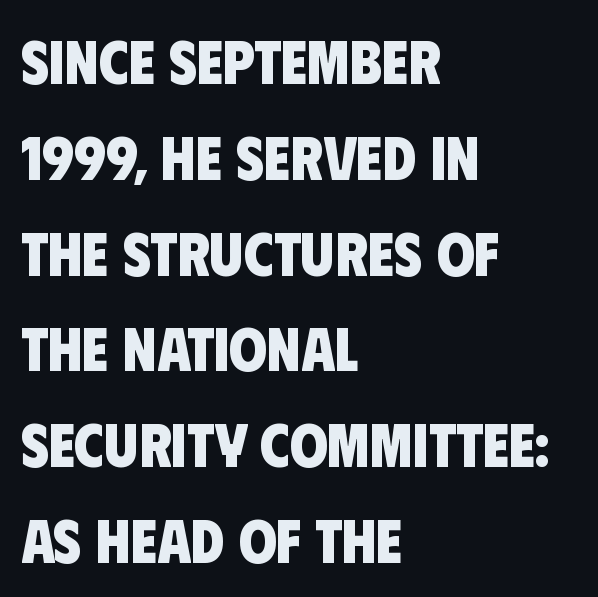
One glance says typical: line gaps are just what's usual. This rendering features lettering with no underline. Varying glyph widths throughout — classic text-font behaviour. All the whitespace from short lines collects on the right. The type family on display is of the sans-serif kind. Heavy-handed strokes throughout: this text is bold.
